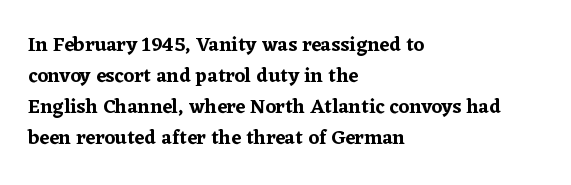
The image shows 20 px text type, upright; set left-aligned, normal line spacing (1.55x), normal letter spacing, not underlined.
